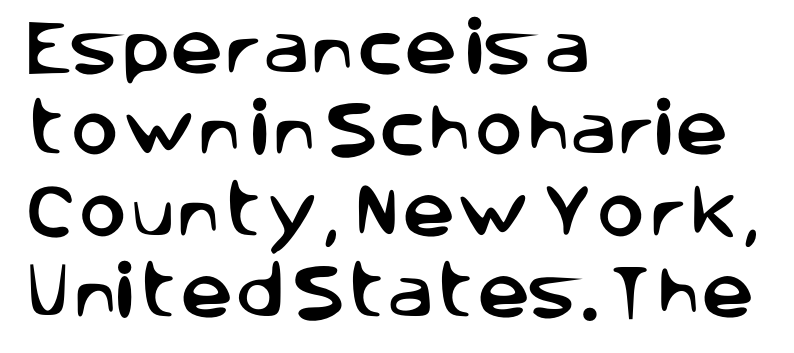
Q: Is the text italic (slanted)? A: No, it is upright.
Q: Is the typeface a serif or a sans-serif typeface? A: Sans-serif.
Q: Is the text underlined? A: No.
Q: How is the paragraph aligned? A: Left-aligned.
Q: Is the spacing between letters normal or unusually wide? A: Normal.
Q: Is the spacing between lines tight, normal or loose? A: Normal.
Q: Width (condensed, normal, or wide)? A: Normal.
Q: Stroke contrast? A: Low.
Q: x-height? A: Large.
Q: Monospaced? A: No.
